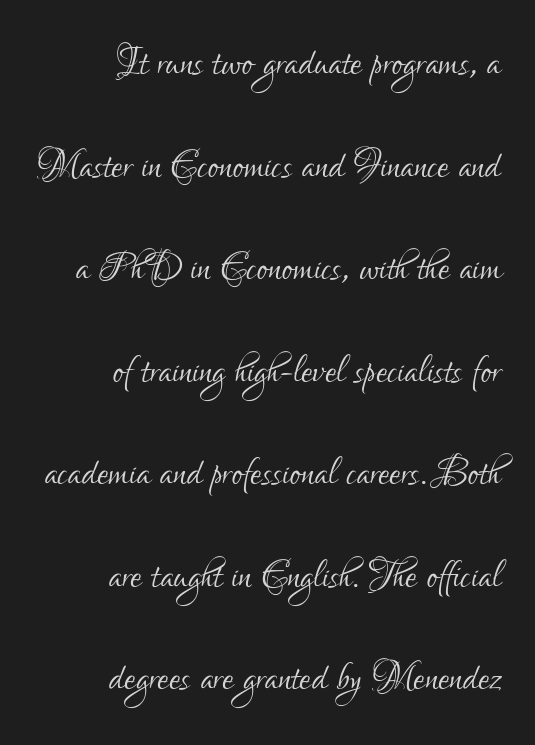
The image shows 51 px light, condensed sans-serif type; set right-aligned, loose line spacing (2.01x), normal letter spacing, not underlined; low stroke contrast and a small x-height.
